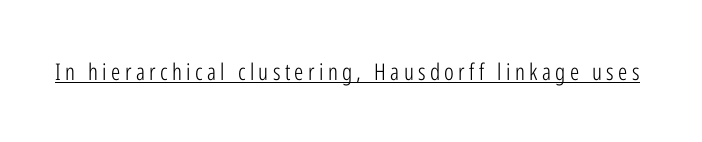
The image shows 23 px text type, upright; set underlined.
